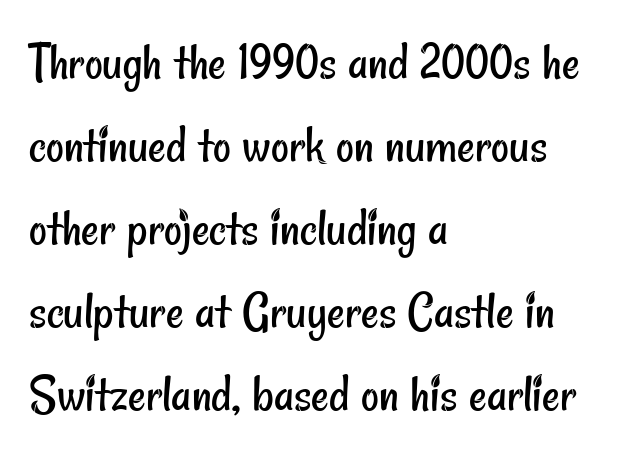
The image shows 55 px regular-weight, condensed sans-serif type; set left-aligned, normal line spacing (1.51x), normal letter spacing, not underlined; low stroke contrast and a small x-height.
